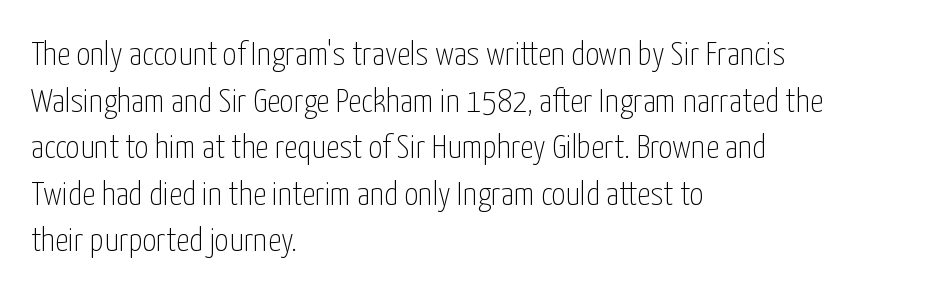
The axis of the letterforms is exactly vertical. Do the characters align in a grid? No, the font is proportional. The type is set solid horizontally, with unmodified tracking. Regular leading.
